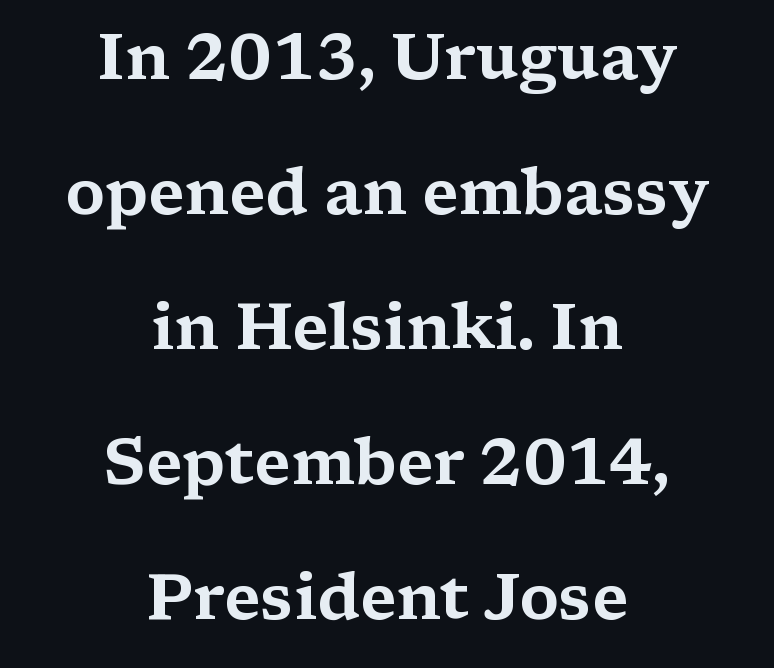
{"serif": "yes", "italic": "no", "width": "wide", "stroke_contrast": "medium", "x_height": "medium", "monospaced": "no", "underline": "no", "align": "center", "line_spacing": "loose", "line_spacing_ratio": 2.11, "letter_spacing": "normal", "letter_spacing_em": 0.0, "glyph_px": 64}
